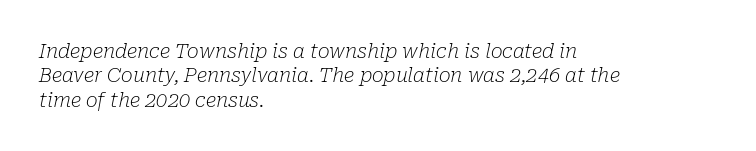
The image shows 20 px text type, italic (leaning right); set left-aligned, line spacing 1.22x, normal letter spacing, not underlined.
